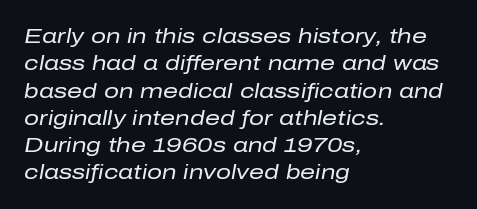
The area under the type is left untouched. Observe the ordinary spacing: letters are neighbours, not strangers. The ragged edge is on the right, which tells us the setting is flush left. The letters are slanted; this is an italic face. On a weight scale, this lands at 450 or below.
